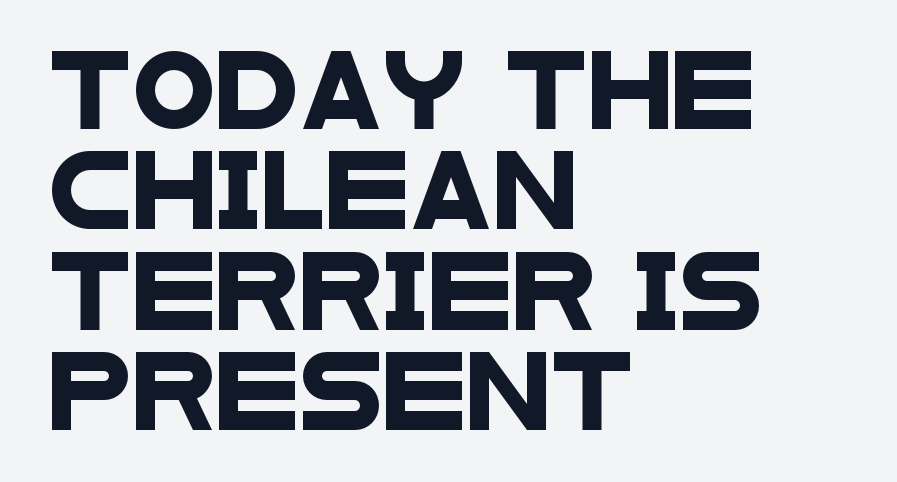
Q: Is the typeface a serif or a sans-serif typeface? A: Sans-serif.
Q: Is the text underlined? A: No.
Q: How is the paragraph aligned? A: Left-aligned.
Q: Is the spacing between letters normal or unusually wide? A: Normal.
Q: Is the spacing between lines tight, normal or loose? A: Normal.
Q: Width (condensed, normal, or wide)? A: Wide.
Q: Stroke contrast? A: Low.
Q: x-height? A: Large.
Q: Monospaced? A: No.
